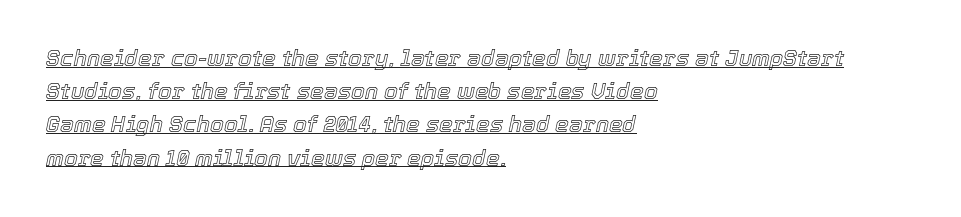
Compared with typical paragraphs, the rows here are spaced about the same. The rag falls on the right side of this text block. Decoration check: the copy is underlined. The whole block is typeset with a tilt.
